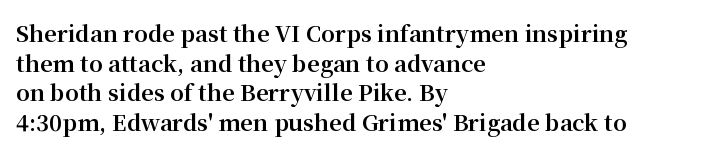
Q: Is the text bold? A: Yes.
Q: Is the text italic (slanted)? A: No, it is upright.
Q: Is the text underlined? A: No.
Q: How is the paragraph aligned? A: Left-aligned.
Q: Is the spacing between letters normal or unusually wide? A: Normal.
Q: Is the spacing between lines tight, normal or loose? A: Normal.
